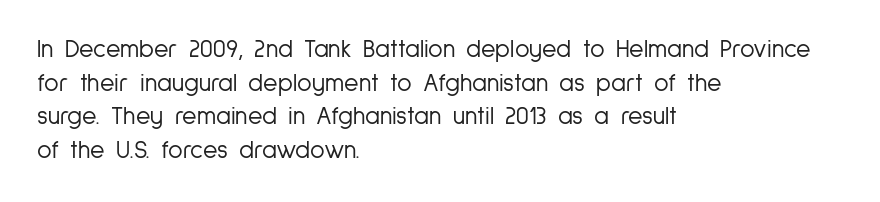
Honestly, there is no underline to notice here at all. When letters stand straight like this, we call the style roman or upright. The passage shown stacks its lines at a standard gap. Horizontal alignment here is leftward, the default for most running prose. Ink coverage per letter is moderate at most.
